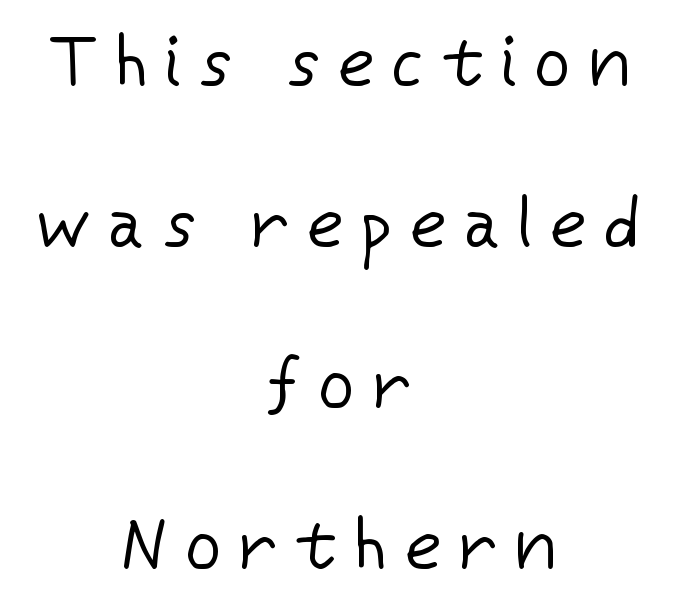
{"serif": "no", "italic": "no", "bold": "no", "weight": "regular", "width": "normal", "stroke_contrast": "low", "x_height": "medium", "monospaced": "no", "underline": "no", "align": "center", "line_spacing": "loose", "line_spacing_ratio": 2.3, "letter_spacing": "wide", "letter_spacing_em": 0.26, "glyph_px": 70}
